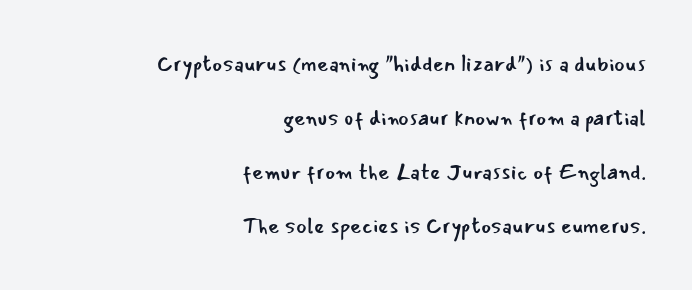
The paragraph shown leans on its right margin. Stems here are at most as thick as an everyday book face. Does the leading feel generous? Absolutely, it's lavish. The type is set solid horizontally, with unmodified tracking. Descenders are the only things crossing below the line. Is there any slant? The stems are plumb.
